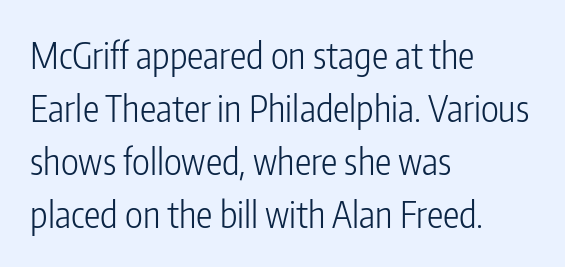
{"serif": "no", "italic": "no", "bold": "no", "weight": "light", "width": "condensed", "stroke_contrast": "low", "x_height": "medium", "monospaced": "no", "underline": "no", "align": "left", "line_spacing": "normal", "line_spacing_ratio": 1.43, "letter_spacing": "normal", "letter_spacing_em": 0.0, "glyph_px": 37}
